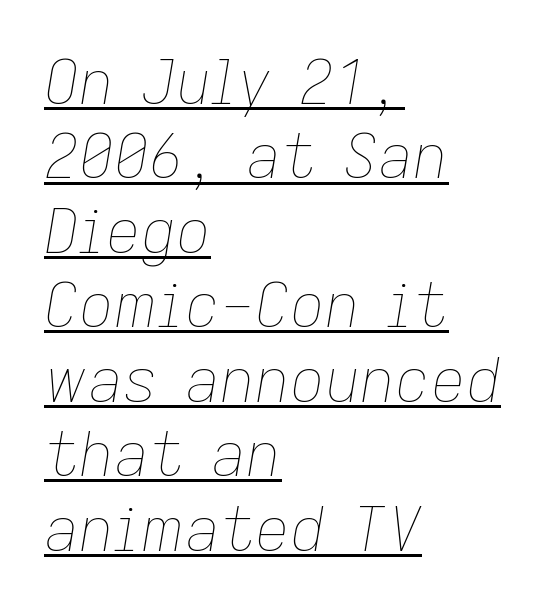
Q: Is the text bold? A: No.
Q: Is the text italic (slanted)? A: Yes, it leans right by about 9 degrees.
Q: Is the text underlined? A: Yes.
Q: How is the paragraph aligned? A: Left-aligned.
Q: Is the spacing between letters normal or unusually wide? A: Normal.
Q: Width (condensed, normal, or wide)? A: Normal.
Q: Stroke contrast? A: Low.
Q: x-height? A: Medium.
Q: Monospaced? A: No.
